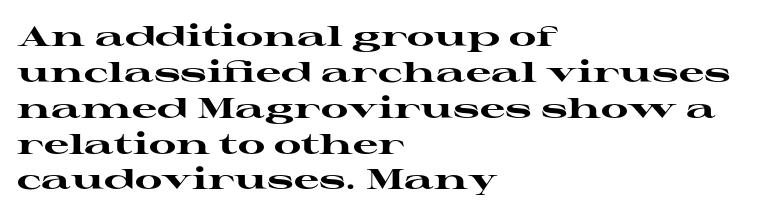
Tracking value appears to be zero — textbook default spacing. Does the copy run flush right? No — it runs flush left. The foot of each line stays bare and open. The letters are bold, with thick, heavy strokes. Looks like regular typesetting: each glyph gets only the width it needs. Italic? Not at all — the glyphs are vertical.
